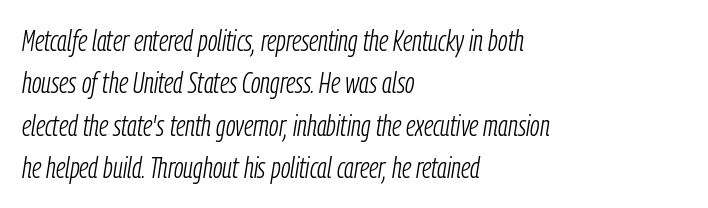
Q: Is the text bold? A: No.
Q: Is the text italic (slanted)? A: Yes, it leans right by about 9 degrees.
Q: Is the text underlined? A: No.
Q: How is the paragraph aligned? A: Left-aligned.
Q: Is the spacing between letters normal or unusually wide? A: Normal.
Q: Is the spacing between lines tight, normal or loose? A: Normal.
Q: Width (condensed, normal, or wide)? A: Condensed.
Q: Stroke contrast? A: Low.
Q: x-height? A: Medium.
Q: Monospaced? A: No.
